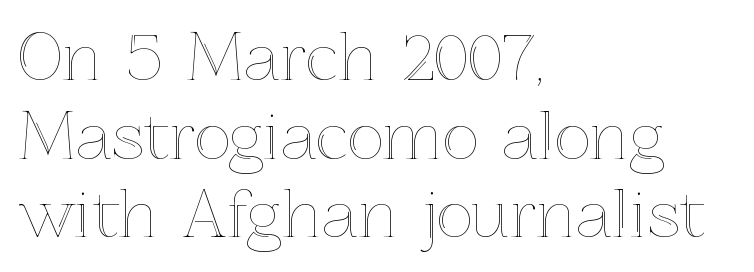
These lines are rendered in a variable-pitch font. Any mark beneath the type? The region is blank. This rendering leaves character spacing at its baseline value. Every character sits straight up, as roman type does. Leading: standard.
